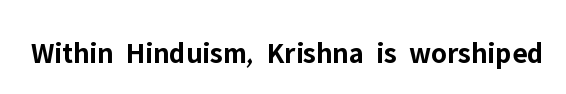
The image shows 30 px bold sans-serif type, upright; set normal letter spacing, not underlined; low stroke contrast and a medium x-height.
